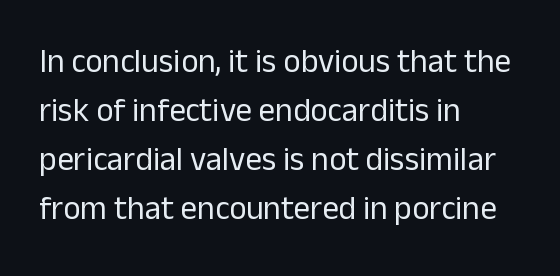
The image shows 33 px regular-weight sans-serif type, upright; set left-aligned, normal line spacing (1.48x), normal letter spacing, not underlined; low stroke contrast and a medium x-height.
